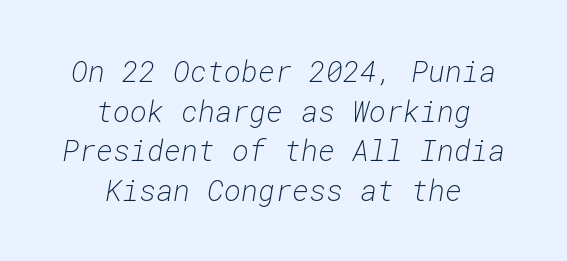
Any mark beneath the type? The region is blank. The passage is arranged like a title page — every line centered. Notice how the stems are inclined rather than vertical — that's the hallmark of italics. The type is set solid horizontally, with unmodified tracking.
